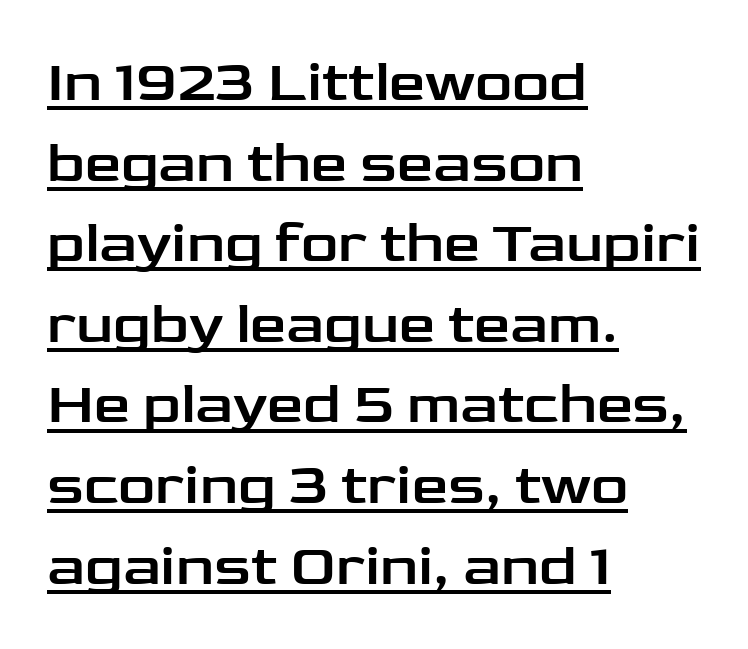
Left-aligned paragraph, ragged on the right. Italic: no, the glyphs are upright roman. Note the varied advance widths — an 'i' is clearly narrower than an 'm'. Is the letter spacing exaggerated? No — it looks like the ordinary default. Grotesque or geometric, the face here clearly has no serifs. Honestly, the row spacing looks completely unremarkable.
